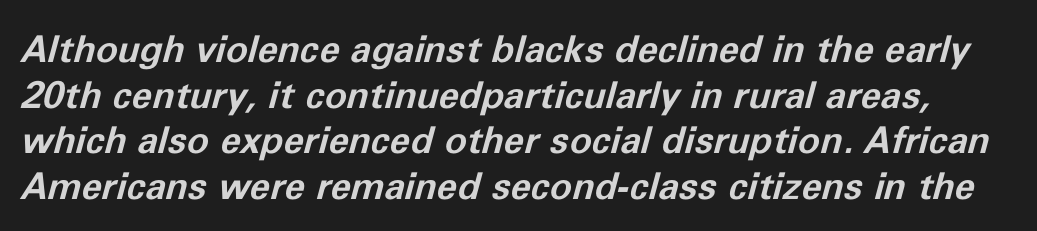
{"italic": "yes", "lean": "right", "slant_degrees": 11, "bold": "yes", "weight": "bold", "width": "normal", "stroke_contrast": "low", "x_height": "medium", "monospaced": "no", "underline": "no", "line_spacing_ratio": 1.23, "letter_spacing": "normal", "letter_spacing_em": 0.0, "glyph_px": 37}
